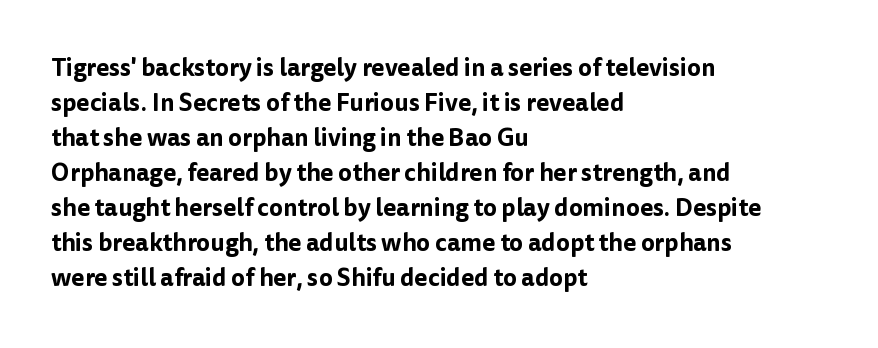
Style check: upright. The designer left line spacing at the default. Casual observation: everything's shoved over to the left. Tracking here is standard; glyphs follow each other at the usual distance. The foot of each line stays bare and open.
